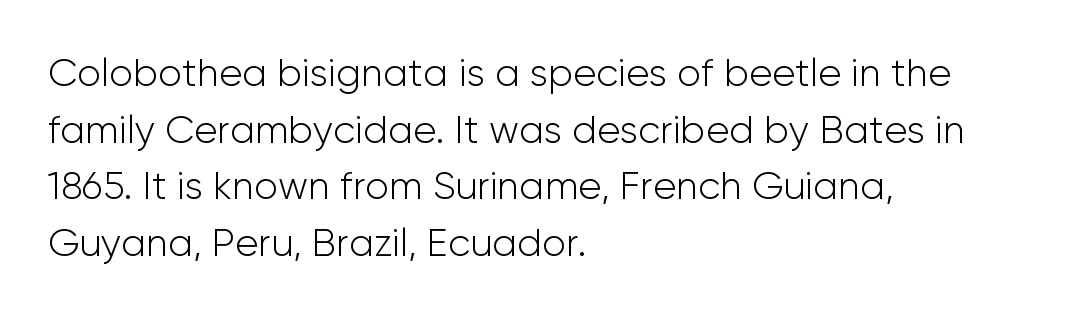
Q: Is the text bold? A: No.
Q: Is the text italic (slanted)? A: No, it is upright.
Q: Is the typeface a serif or a sans-serif typeface? A: Sans-serif.
Q: Is the text underlined? A: No.
Q: How is the paragraph aligned? A: Left-aligned.
Q: Is the spacing between letters normal or unusually wide? A: Normal.
Q: Is the spacing between lines tight, normal or loose? A: Normal.
Q: Width (condensed, normal, or wide)? A: Normal.
Q: Stroke contrast? A: Low.
Q: x-height? A: Medium.
Q: Monospaced? A: No.
